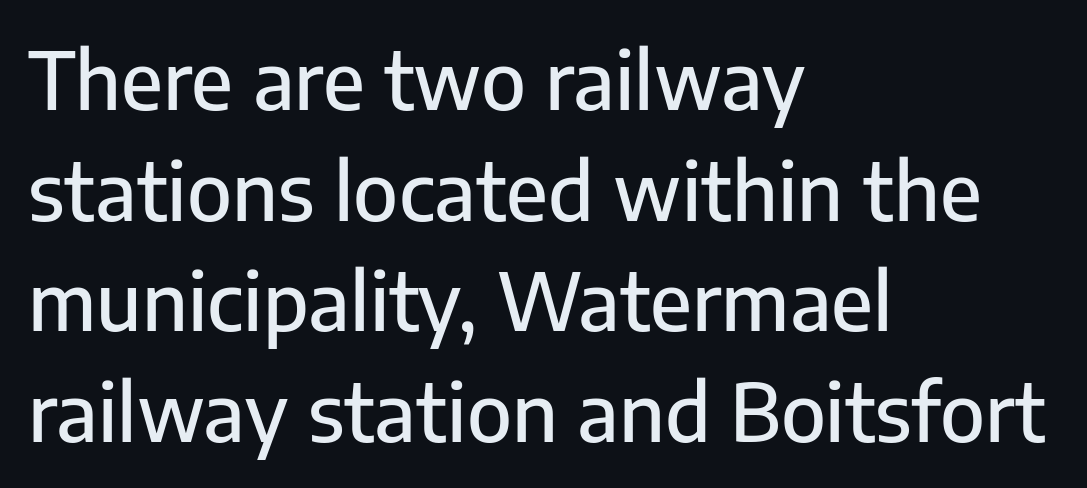
This sample keeps an unexceptional amount of space between lines. The glyphs are unaccompanied by any horizontal stroke below them. Letterform terminals end flat and unadorned throughout the passage. A roman cut, with each character standing at attention. These lines are set flush left with a ragged right edge. A typesetter would call this zero additional tracking.
